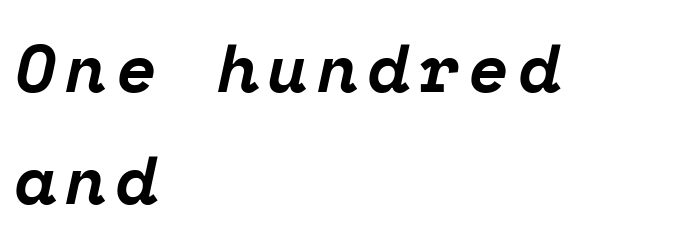
Q: Is the text bold? A: Yes.
Q: Is the text italic (slanted)? A: Yes, it leans right by about 12 degrees.
Q: Is the typeface a serif or a sans-serif typeface? A: Serif.
Q: Is the text underlined? A: No.
Q: How is the paragraph aligned? A: Left-aligned.
Q: Is the spacing between lines tight, normal or loose? A: Normal.
Q: Width (condensed, normal, or wide)? A: Normal.
Q: Stroke contrast? A: Low.
Q: x-height? A: Medium.
Q: Monospaced? A: Yes.
